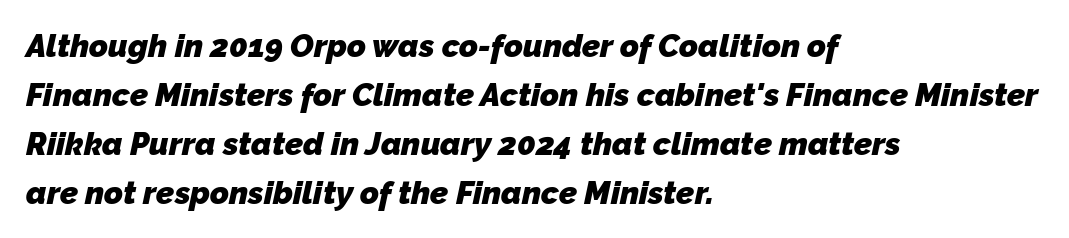
Caption: bold face, heavy strokes. Summary of vertical rhythm: regular, with standard interline spacing. Words appear dense and cohesive because spacing is normal. Horizontally, the lines are justified to the leading edge only. Do the characters align in a grid? No, the font is proportional. Letters rest on an invisible, unmarked baseline.
